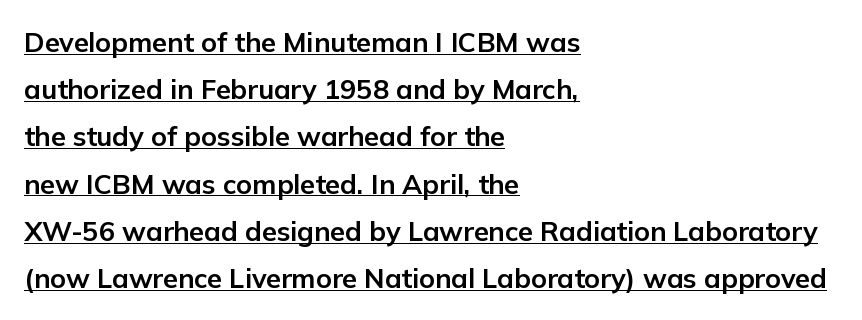
Q: Is the text bold? A: Yes.
Q: Is the text italic (slanted)? A: No, it is upright.
Q: Is the text underlined? A: Yes.
Q: How is the paragraph aligned? A: Left-aligned.
Q: Is the spacing between letters normal or unusually wide? A: Normal.
